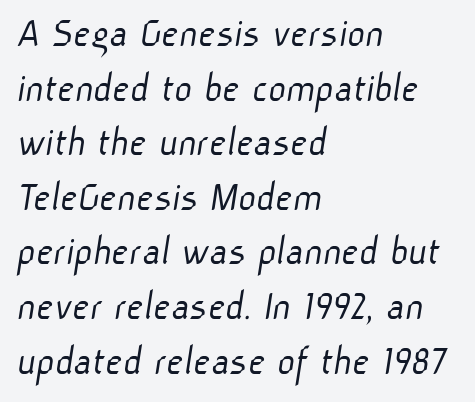
{"serif": "no", "bold": "no", "weight": "light", "width": "normal", "stroke_contrast": "low", "x_height": "medium", "monospaced": "no", "underline": "no", "align": "left", "line_spacing": "normal", "line_spacing_ratio": 1.27, "letter_spacing": "normal", "letter_spacing_em": 0.0, "glyph_px": 43}
